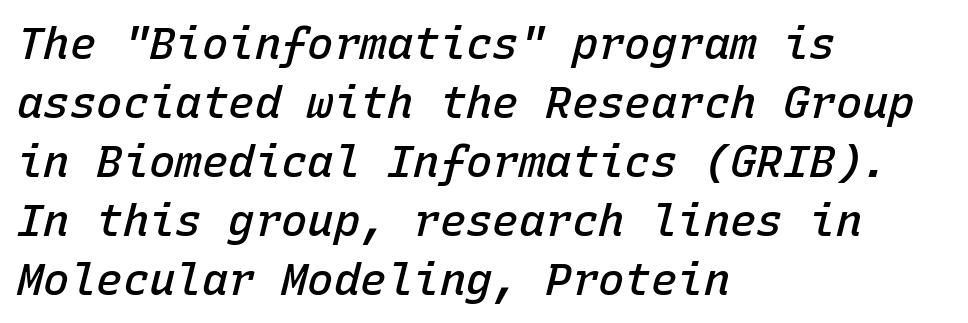
Q: Is the text bold? A: Semi-bold.
Q: Is the text italic (slanted)? A: Yes, it leans right by about 15 degrees.
Q: Is the text underlined? A: No.
Q: How is the paragraph aligned? A: Left-aligned.
Q: Is the spacing between letters normal or unusually wide? A: Normal.
Q: Is the spacing between lines tight, normal or loose? A: Normal.
Q: Width (condensed, normal, or wide)? A: Normal.
Q: Stroke contrast? A: Low.
Q: x-height? A: Medium.
Q: Monospaced? A: Yes.
